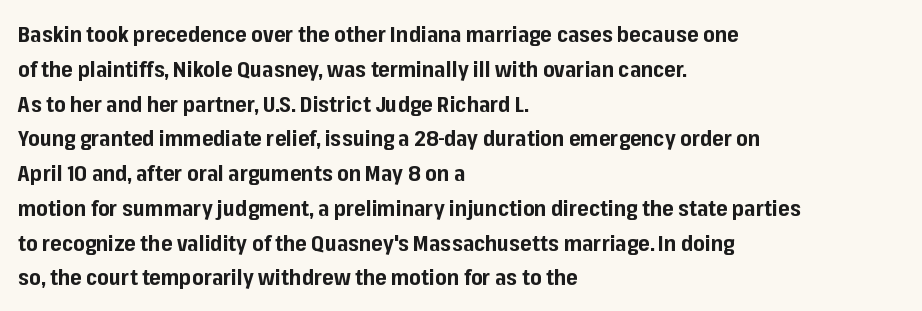
{"italic": "no", "bold": "yes", "underline": "no", "align": "left", "line_spacing": "normal", "line_spacing_ratio": 1.58, "letter_spacing": "normal", "letter_spacing_em": 0.0, "glyph_px": 22}
